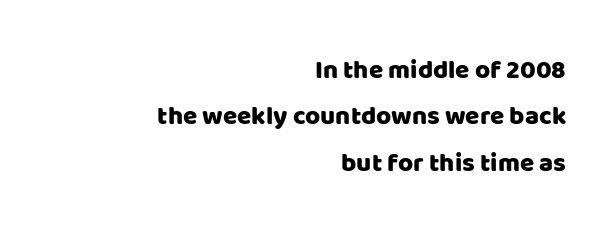
{"italic": "no", "underline": "no", "align": "right", "line_spacing_ratio": 1.78, "letter_spacing": "normal", "letter_spacing_em": 0.0, "glyph_px": 26}
